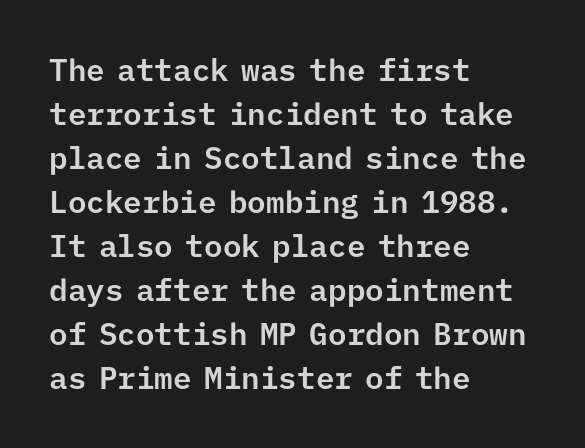
Short and long lines alike share a common starting point at left. Ordinary non-slanted type is in use. The designer went with a sans here, leaving each stem footless. Each letter, wide or thin by design, is forced into the same width here.
